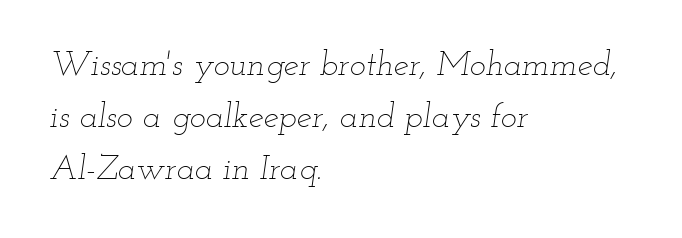
The image shows 34 px thin, wide type, italic (leaning right); set left-aligned, normal line spacing (1.53x), normal letter spacing, not underlined; low stroke contrast and a small x-height.
